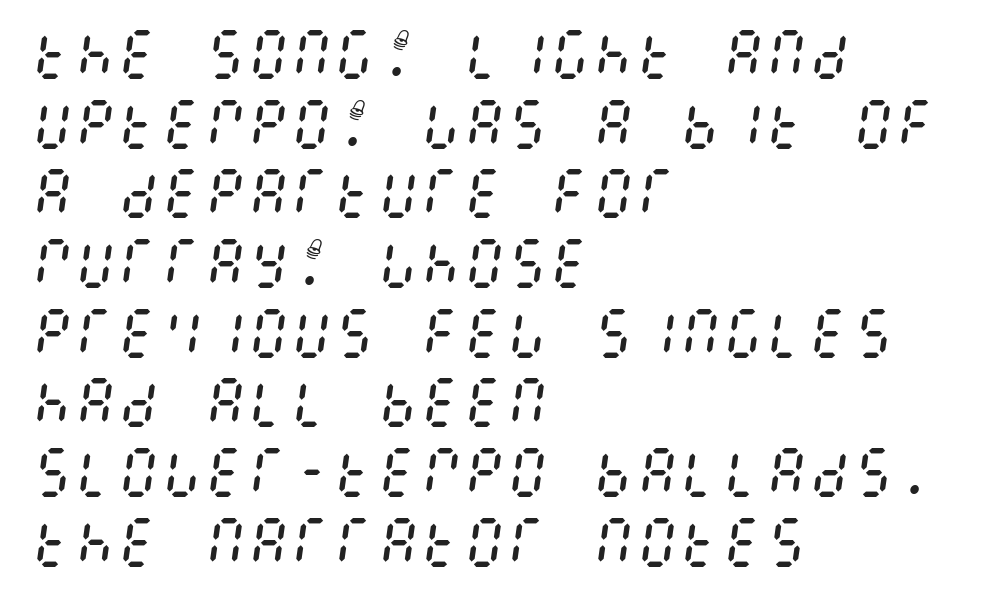
Q: Is the text bold? A: No.
Q: Is the text italic (slanted)? A: Yes, it leans right by about 8 degrees.
Q: Is the text underlined? A: No.
Q: How is the paragraph aligned? A: Left-aligned.
Q: Is the spacing between letters normal or unusually wide? A: Normal.
Q: Is the spacing between lines tight, normal or loose? A: Normal.
Q: Width (condensed, normal, or wide)? A: Condensed.
Q: Stroke contrast? A: Medium.
Q: x-height? A: Large.
